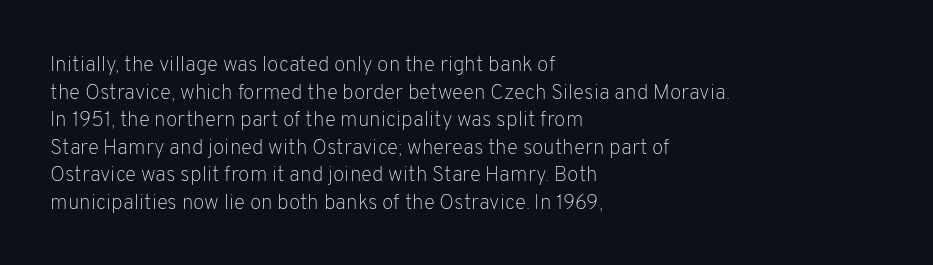
The image shows 21 px text type, upright; set left-aligned, normal line spacing (1.31x), normal letter spacing, not underlined.
